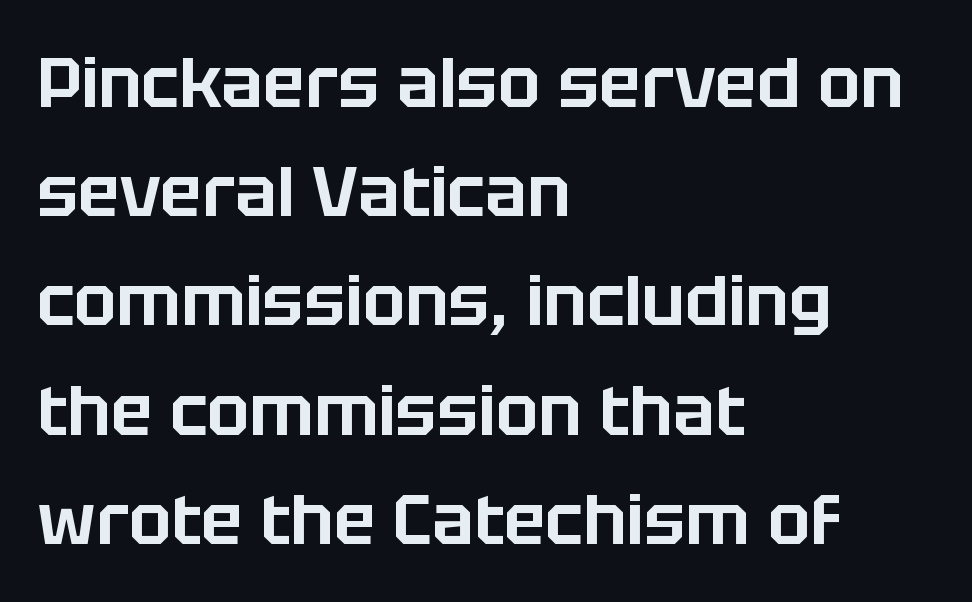
Q: Is the text italic (slanted)? A: No, it is upright.
Q: Is the typeface a serif or a sans-serif typeface? A: Sans-serif.
Q: Is the text underlined? A: No.
Q: How is the paragraph aligned? A: Left-aligned.
Q: Is the spacing between letters normal or unusually wide? A: Normal.
Q: Is the spacing between lines tight, normal or loose? A: Normal.
Q: Width (condensed, normal, or wide)? A: Normal.
Q: Stroke contrast? A: Low.
Q: x-height? A: Large.
Q: Monospaced? A: No.
